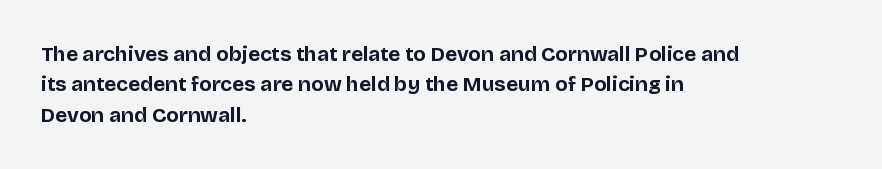
The image shows 21 px bold type, upright; set left-aligned, normal line spacing (1.45x), normal letter spacing, not underlined.
